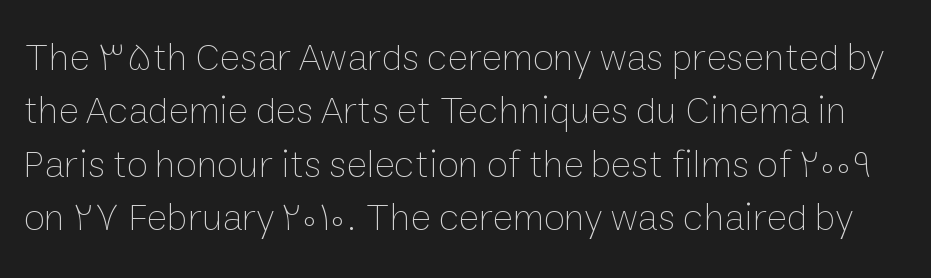
Nope, not italic — everything's standing straight. Vertically, the passage feels balanced, rows spaced as you'd expect. Each word holds together tightly as a unit, with standard inter-letter gaps. Heft: none added — not bold. The passage shown is not underscored anywhere. The face used here is proportionally spaced, like ordinary book or web type.
